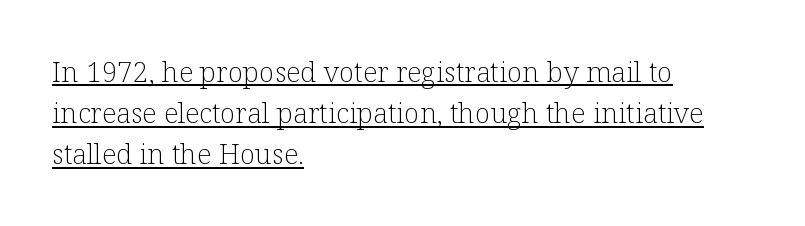
{"serif": "yes", "italic": "no", "bold": "no", "weight": "light", "width": "normal", "stroke_contrast": "low", "x_height": "medium", "monospaced": "no", "underline": "yes", "align": "left", "line_spacing": "normal", "line_spacing_ratio": 1.47, "letter_spacing": "normal", "letter_spacing_em": 0.0, "glyph_px": 28}
